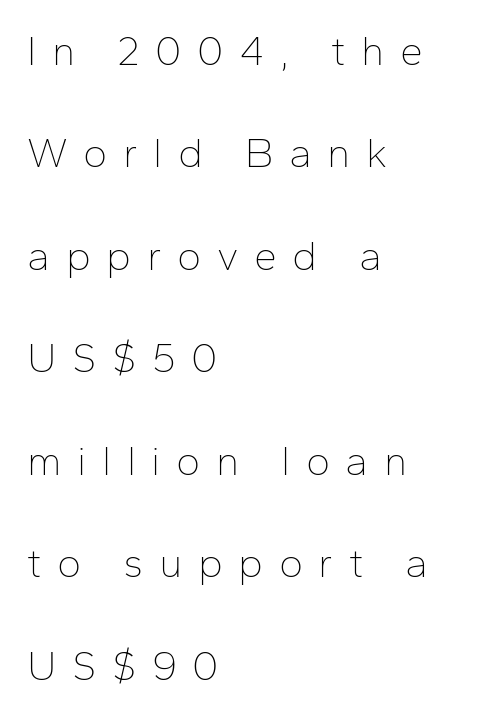
Q: Is the text bold? A: No.
Q: Is the text italic (slanted)? A: No, it is upright.
Q: Is the typeface a serif or a sans-serif typeface? A: Sans-serif.
Q: Is the text underlined? A: No.
Q: How is the paragraph aligned? A: Left-aligned.
Q: Is the spacing between letters normal or unusually wide? A: Unusually wide.
Q: Is the spacing between lines tight, normal or loose? A: Loose.
Q: Width (condensed, normal, or wide)? A: Normal.
Q: Stroke contrast? A: Low.
Q: x-height? A: Medium.
Q: Monospaced? A: No.
